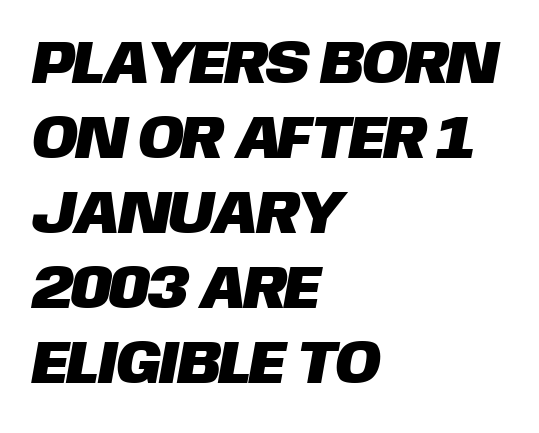
The image shows 61 px sans-serif type; set left-aligned, line spacing 1.23x, normal letter spacing, not underlined; low stroke contrast and a large x-height.
